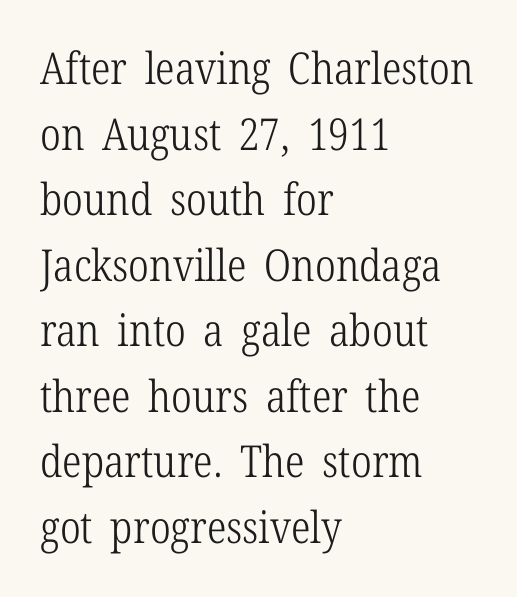
Q: Is the text bold? A: No.
Q: Is the text italic (slanted)? A: No, it is upright.
Q: Is the typeface a serif or a sans-serif typeface? A: Serif.
Q: Is the text underlined? A: No.
Q: How is the paragraph aligned? A: Left-aligned.
Q: Is the spacing between letters normal or unusually wide? A: Normal.
Q: Is the spacing between lines tight, normal or loose? A: Normal.
Q: Width (condensed, normal, or wide)? A: Condensed.
Q: Stroke contrast? A: Low.
Q: x-height? A: Medium.
Q: Monospaced? A: No.
